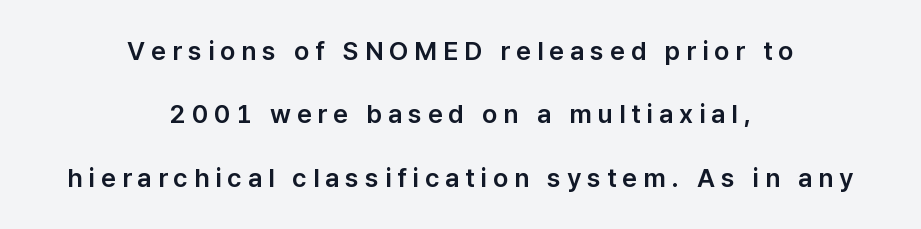
{"italic": "no", "underline": "no", "align": "center", "line_spacing": "loose", "line_spacing_ratio": 2.44, "letter_spacing": "wide", "letter_spacing_em": 0.23, "glyph_px": 26}
